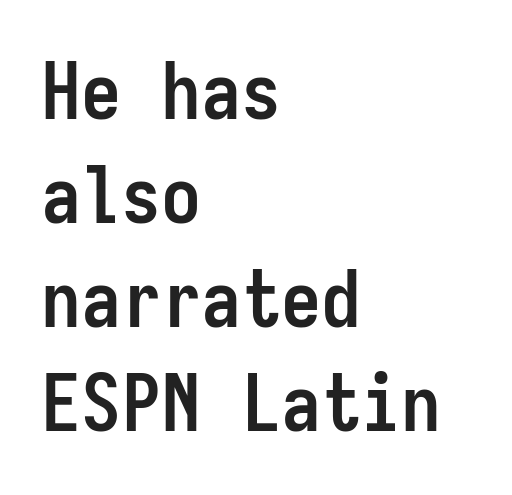
You can tell it's not italic because the verticals are truly vertical. Layout note: lines flush left. Leading matches the norm, producing a regular column. This sample has the even, mechanical cadence of fixed-width lettering. This rendering employs a face without finishing strokes, i.e., a sans-serif.
